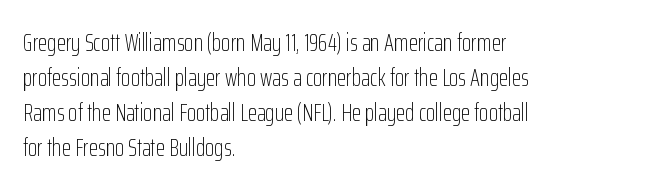
No word sits above an underline. This is the regular roman posture of the typeface. The lines in this sample share a left origin and differ only in where they stop. Successive baselines arrive at the customary interval.
